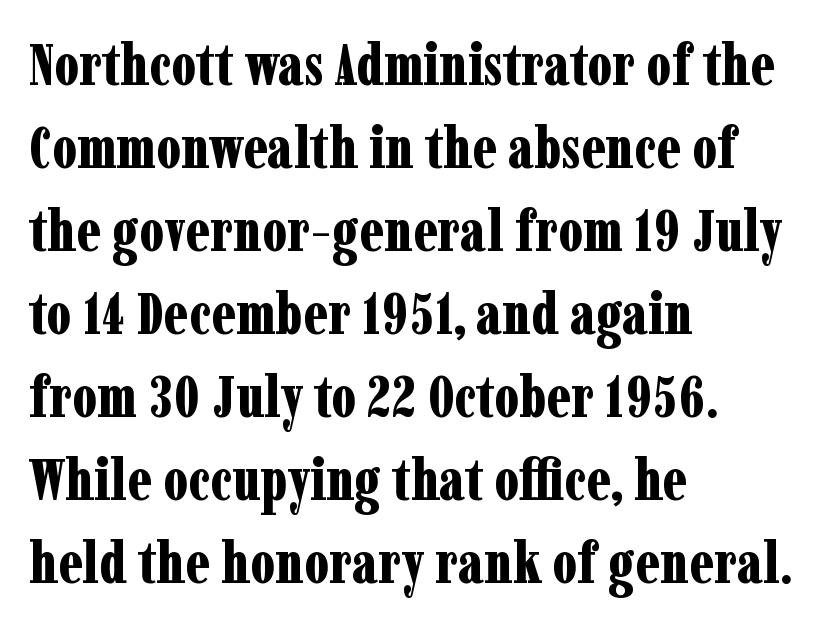
Descenders hang freely into open space. Typeset ragged right — the left edge is the straight one. Examine the stroke ends and you'll spot serifs. These lines carry a lot of weight — the face is fully bold.
